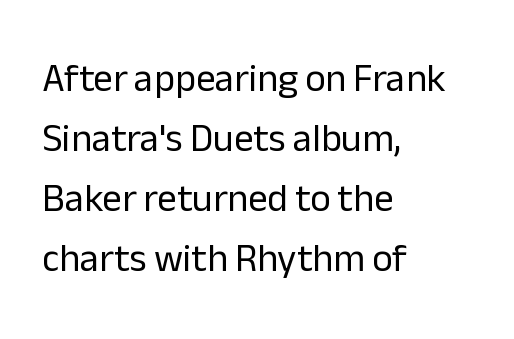
{"serif": "no", "italic": "no", "bold": "no", "weight": "regular", "width": "normal", "stroke_contrast": "low", "x_height": "medium", "monospaced": "no", "underline": "no", "align": "left", "line_spacing": "normal", "line_spacing_ratio": 1.54, "letter_spacing": "normal", "letter_spacing_em": 0.0, "glyph_px": 39}
